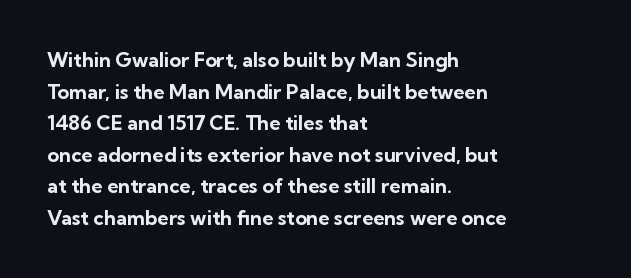
Q: Is the text bold? A: Yes.
Q: Is the text italic (slanted)? A: No, it is upright.
Q: Is the text underlined? A: No.
Q: How is the paragraph aligned? A: Left-aligned.
Q: Is the spacing between letters normal or unusually wide? A: Normal.
Q: Is the spacing between lines tight, normal or loose? A: Normal.
